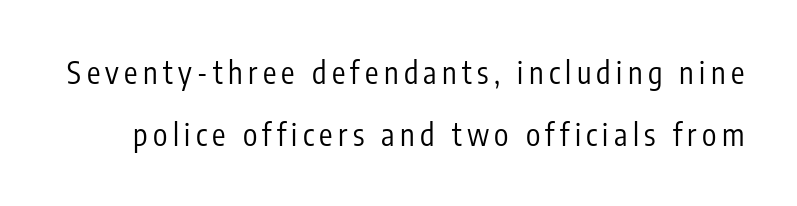
A quiet, ordinary-to-light weight characterises the typeface. Each letter keeps its own natural width here, so spacing adapts to shape. To sum up the face: it is a sans, with no serifs. The vertical gap from one line to the next is large. Unlike italic type, these characters show no tilt at all.
